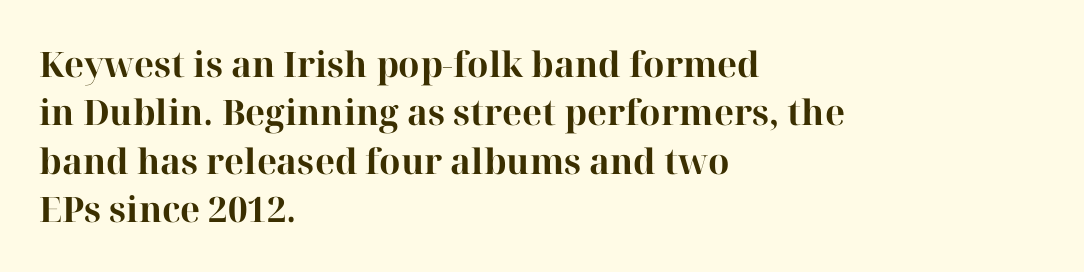
The image shows 35 px bold serif type, upright; set left-aligned, normal line spacing (1.38x), normal letter spacing, not underlined; high stroke contrast and a medium x-height.
